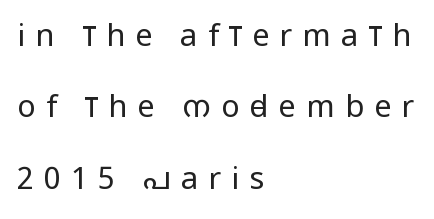
The image shows 31 px regular-weight, condensed sans-serif type, upright; set left-aligned, loose line spacing (2.3x), unusually wide letter spacing (+0.32 em), not underlined; low stroke contrast and a large x-height.
